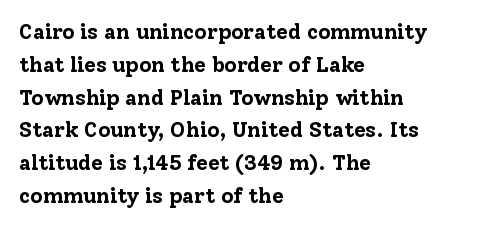
Weight check: bold — yes, fully. This rendering features lettering with no underline. This is the regular roman posture of the typeface. Is there much room between lines? A standard amount, neither cramped nor airy. No extra tracking has been applied to these lines. The rag falls on the right side of this text block.
